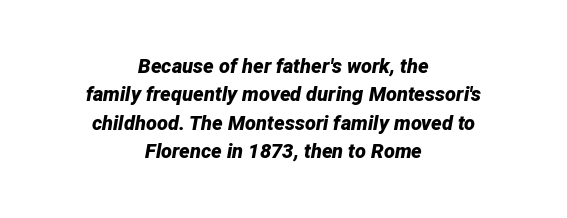
Q: Is the text bold? A: Yes.
Q: Is the text italic (slanted)? A: Yes, it leans right by about 12 degrees.
Q: Is the text underlined? A: No.
Q: How is the paragraph aligned? A: Centered.
Q: Is the spacing between letters normal or unusually wide? A: Normal.
Q: Is the spacing between lines tight, normal or loose? A: Normal.
